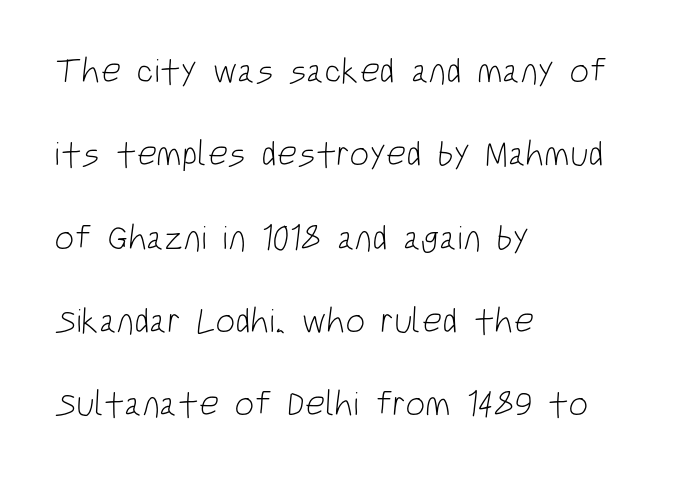
{"serif": "no", "bold": "no", "weight": "light", "width": "condensed", "stroke_contrast": "low", "x_height": "large", "monospaced": "no", "underline": "no", "align": "left", "line_spacing": "loose", "line_spacing_ratio": 2.38, "letter_spacing": "normal", "letter_spacing_em": 0.0, "glyph_px": 35}
